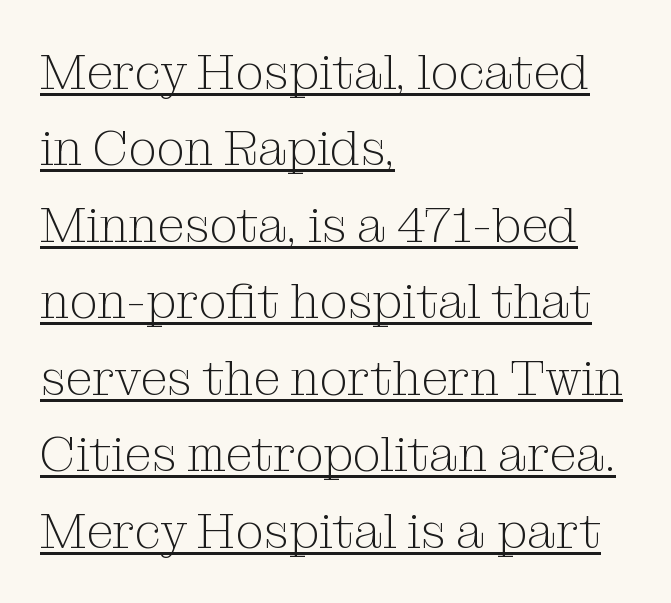
{"serif": "yes", "italic": "no", "bold": "no", "weight": "light", "width": "normal", "stroke_contrast": "medium", "x_height": "medium", "monospaced": "no", "underline": "yes", "align": "left", "line_spacing": "normal", "line_spacing_ratio": 1.56, "letter_spacing": "normal", "letter_spacing_em": 0.0, "glyph_px": 49}
